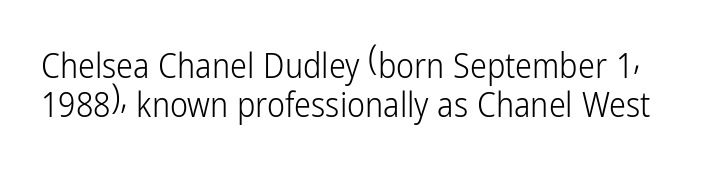
Q: Is the text bold? A: No.
Q: Is the text italic (slanted)? A: No, it is upright.
Q: Is the typeface a serif or a sans-serif typeface? A: Sans-serif.
Q: Is the text underlined? A: No.
Q: Is the spacing between letters normal or unusually wide? A: Normal.
Q: Is the spacing between lines tight, normal or loose? A: Tight.
Q: Width (condensed, normal, or wide)? A: Condensed.
Q: Stroke contrast? A: Low.
Q: x-height? A: Medium.
Q: Monospaced? A: No.
